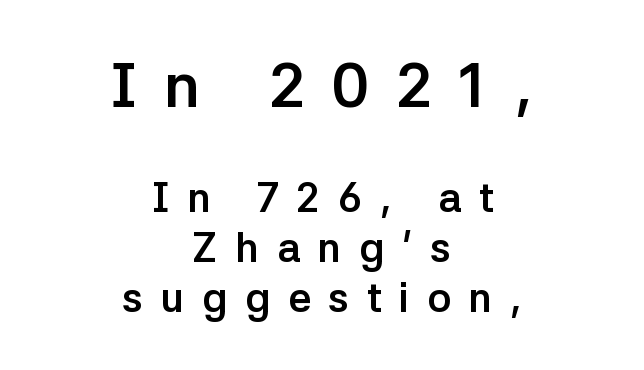
Anything drawn beneath the words? Only blank space. Designer's note — italics off, roman on. Look at the glyph heights: the upper group is clearly the bigger setting. The font is running at its bold setting. Observe the absence of serifs on each vertical stroke in this sample.
